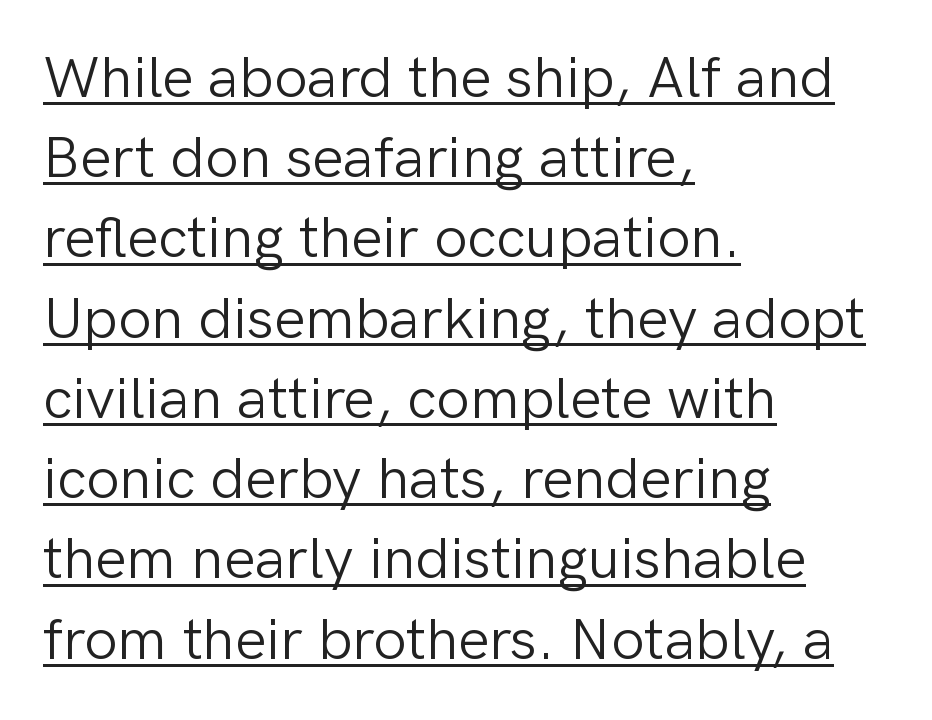
Q: Is the text bold? A: No.
Q: Is the text italic (slanted)? A: No, it is upright.
Q: Is the typeface a serif or a sans-serif typeface? A: Sans-serif.
Q: Is the text underlined? A: Yes.
Q: How is the paragraph aligned? A: Left-aligned.
Q: Is the spacing between letters normal or unusually wide? A: Normal.
Q: Is the spacing between lines tight, normal or loose? A: Normal.
Q: Width (condensed, normal, or wide)? A: Normal.
Q: Stroke contrast? A: Low.
Q: x-height? A: Medium.
Q: Monospaced? A: No.
